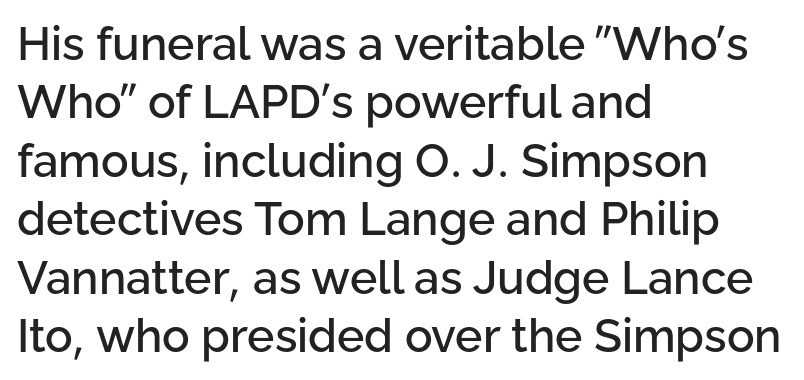
{"serif": "no", "italic": "no", "width": "normal", "stroke_contrast": "low", "x_height": "medium", "monospaced": "no", "underline": "no", "align": "left", "line_spacing": "normal", "line_spacing_ratio": 1.27, "letter_spacing": "normal", "letter_spacing_em": 0.0, "glyph_px": 46}
